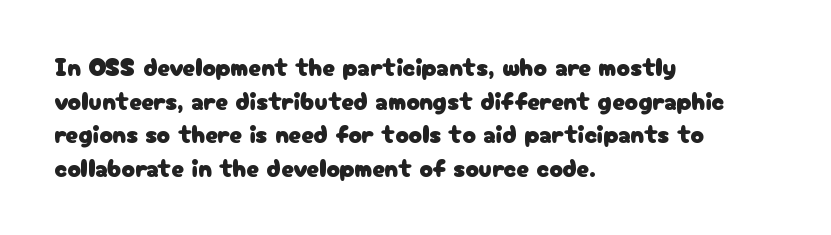
The image shows 25 px text type, upright; set left-aligned, normal line spacing (1.35x), normal letter spacing, not underlined.
